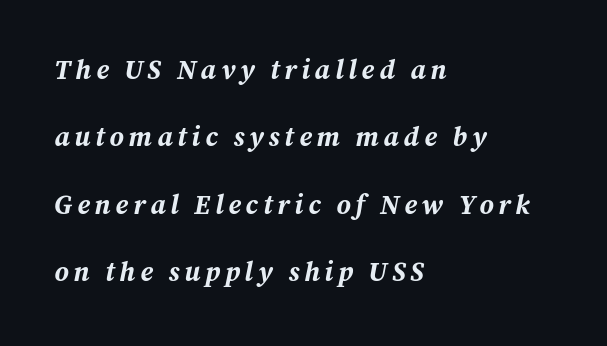
Q: Is the text bold? A: Yes.
Q: Is the text italic (slanted)? A: Yes, it leans right by about 12 degrees.
Q: Is the text underlined? A: No.
Q: How is the paragraph aligned? A: Left-aligned.
Q: Is the spacing between lines tight, normal or loose? A: Loose.
